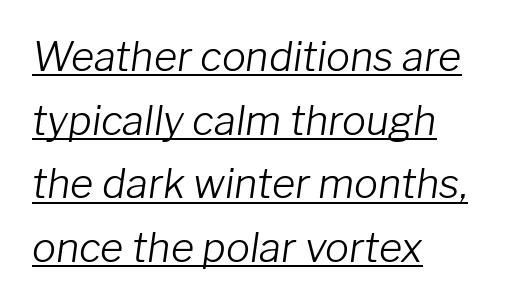
Q: Is the text bold? A: No.
Q: Is the text italic (slanted)? A: Yes, it leans right by about 8 degrees.
Q: Is the text underlined? A: Yes.
Q: How is the paragraph aligned? A: Left-aligned.
Q: Is the spacing between letters normal or unusually wide? A: Normal.
Q: Is the spacing between lines tight, normal or loose? A: Normal.
Q: Width (condensed, normal, or wide)? A: Normal.
Q: Stroke contrast? A: Low.
Q: x-height? A: Medium.
Q: Monospaced? A: No.
